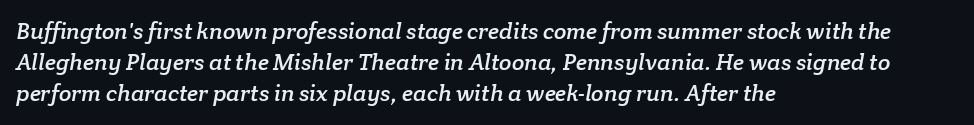
Q: Is the text underlined? A: No.
Q: How is the paragraph aligned? A: Left-aligned.
Q: Is the spacing between letters normal or unusually wide? A: Normal.
Q: Is the spacing between lines tight, normal or loose? A: Normal.
